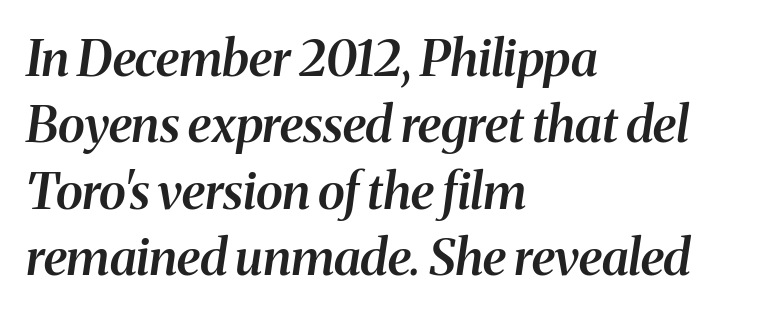
{"serif": "yes", "italic": "yes", "lean": "right", "slant_degrees": 8, "bold": "semi", "weight": "semibold", "width": "normal", "stroke_contrast": "medium", "x_height": "medium", "monospaced": "no", "underline": "no", "align": "left", "line_spacing": "normal", "line_spacing_ratio": 1.33, "letter_spacing": "normal", "letter_spacing_em": 0.0, "glyph_px": 50}
